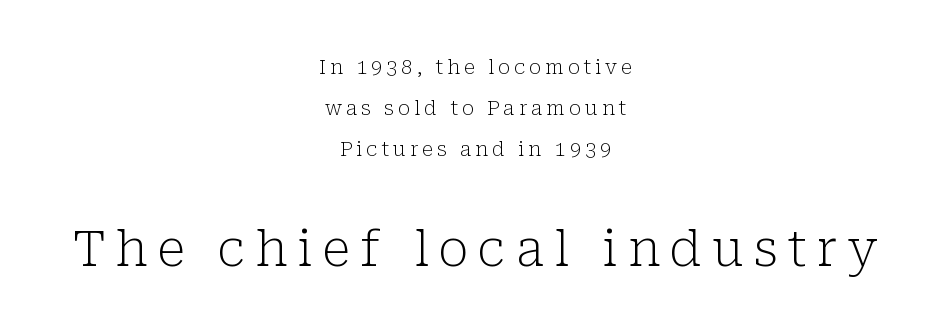
The font's upright variant was chosen for this text. Check under the words: just untouched page. Weight class: somewhere from thin through regular. A serif font was chosen for this passage. You could not count columns in this text — the font is proportionally spaced.
